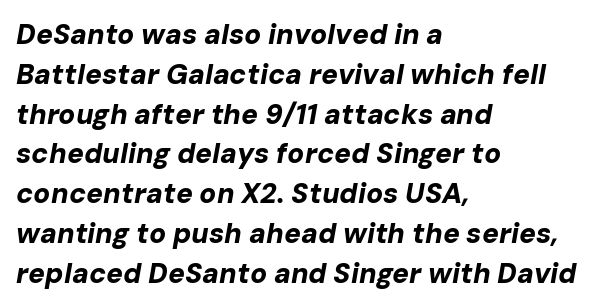
The typesetting leans heavy: a genuine bold. Characters follow at the spacing the type designer built in. Looks like regular typesetting: each glyph gets only the width it needs. The lettering tilts uniformly, giving the passage an italic look. Notice how descenders clear the ascenders below comfortably — that's standard leading. Clear beneath every line of the passage.
